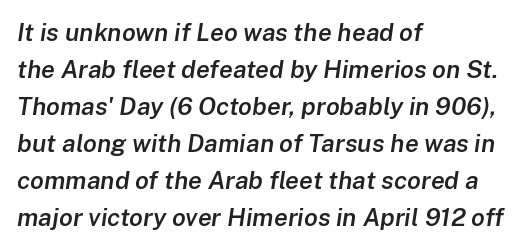
{"italic": "yes", "lean": "right", "slant_degrees": 8, "bold": "semi", "underline": "no", "align": "left", "line_spacing": "normal", "line_spacing_ratio": 1.48, "letter_spacing": "normal", "letter_spacing_em": 0.0, "glyph_px": 25}
